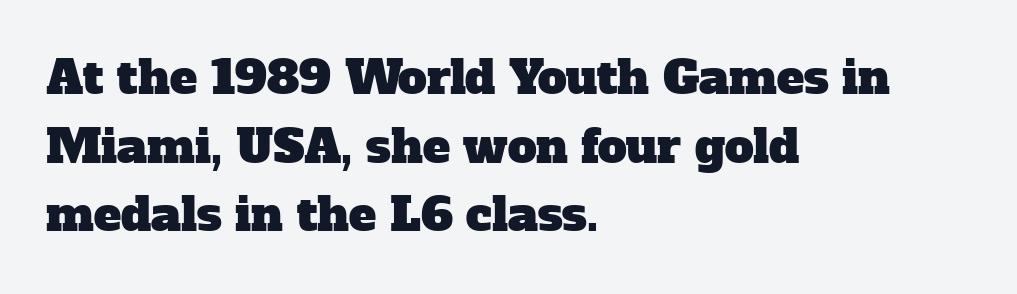
Q: Is the typeface a serif or a sans-serif typeface? A: Serif.
Q: Is the text underlined? A: No.
Q: How is the paragraph aligned? A: Left-aligned.
Q: Is the spacing between letters normal or unusually wide? A: Normal.
Q: Is the spacing between lines tight, normal or loose? A: Normal.
Q: Width (condensed, normal, or wide)? A: Normal.
Q: Stroke contrast? A: Low.
Q: x-height? A: Medium.
Q: Monospaced? A: No.
